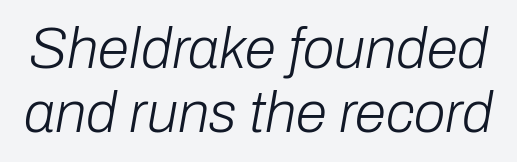
{"italic": "yes", "lean": "right", "slant_degrees": 10, "bold": "no", "weight": "light", "width": "normal", "stroke_contrast": "low", "x_height": "medium", "monospaced": "no", "underline": "no", "line_spacing": "tight", "line_spacing_ratio": 1.13, "letter_spacing": "normal", "letter_spacing_em": 0.0, "glyph_px": 57}
